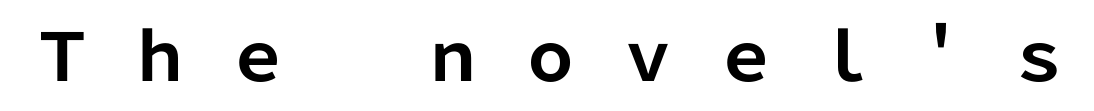
Look at the tracking — it's clearly loosened, letters drifting apart. Varying glyph widths throughout — classic text-font behaviour. Clear beneath every line of the passage. Characters remain perfectly vertical along every line. I'd describe the lettering as bold — thick and assertive. Serifs: no, the terminals of the letterforms are clean.
